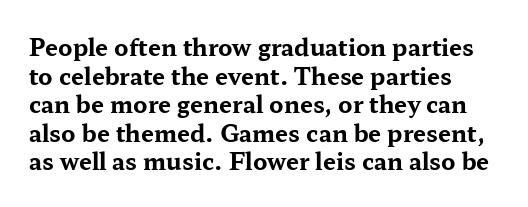
The image shows 23 px bold type, upright; set line spacing 1.24x, normal letter spacing, not underlined.
